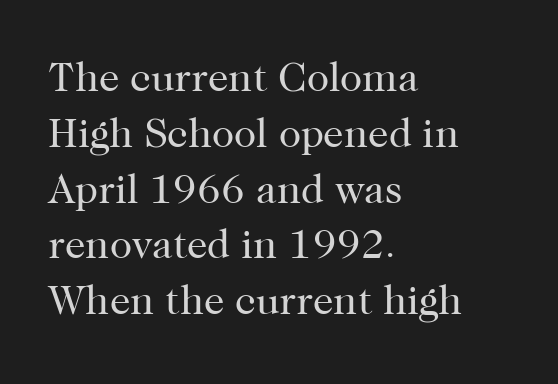
{"serif": "yes", "italic": "no", "bold": "no", "weight": "regular", "width": "normal", "stroke_contrast": "high", "x_height": "medium", "monospaced": "no", "underline": "no", "align": "left", "line_spacing": "normal", "line_spacing_ratio": 1.36, "letter_spacing": "normal", "letter_spacing_em": 0.0, "glyph_px": 41}
